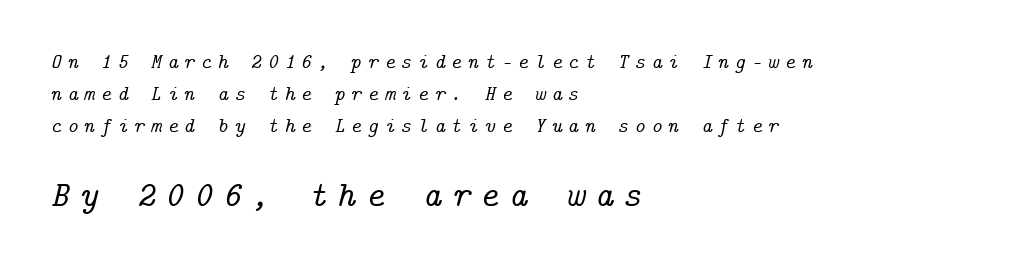
Q: Is the text italic (slanted)? A: Yes, it leans right by about 14 degrees.
Q: Is the typeface a serif or a sans-serif typeface? A: Serif.
Q: Is the text underlined? A: No.
Q: How is the paragraph aligned? A: Left-aligned.
Q: Is the spacing between letters normal or unusually wide? A: Unusually wide.
Q: Is the spacing between lines tight, normal or loose? A: Normal.
Q: Which block of text is set in a larger size, the first (top) or the second (bottom)? A: The second (bottom) one.
Q: Width (condensed, normal, or wide)? A: Normal.
Q: Stroke contrast? A: Low.
Q: x-height? A: Medium.
